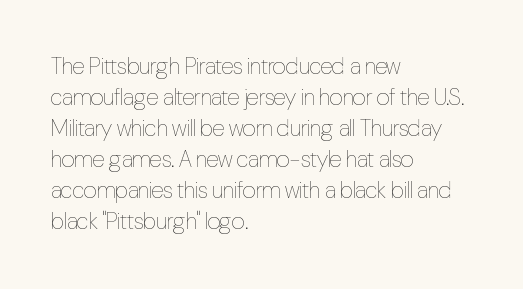
{"italic": "no", "bold": "no", "underline": "no", "align": "left", "line_spacing": "normal", "line_spacing_ratio": 1.35, "letter_spacing": "normal", "letter_spacing_em": 0.0, "glyph_px": 23}
